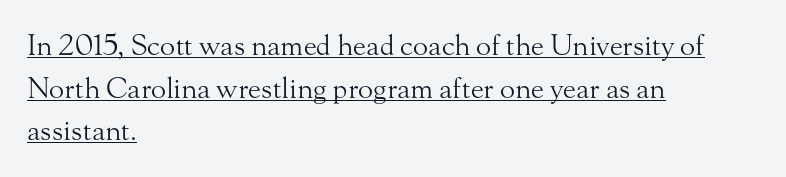
{"serif": "yes", "italic": "no", "bold": "no", "weight": "light", "width": "normal", "stroke_contrast": "medium", "x_height": "small", "monospaced": "no", "underline": "yes", "align": "left", "line_spacing": "normal", "line_spacing_ratio": 1.52, "letter_spacing": "normal", "letter_spacing_em": 0.0, "glyph_px": 28}
